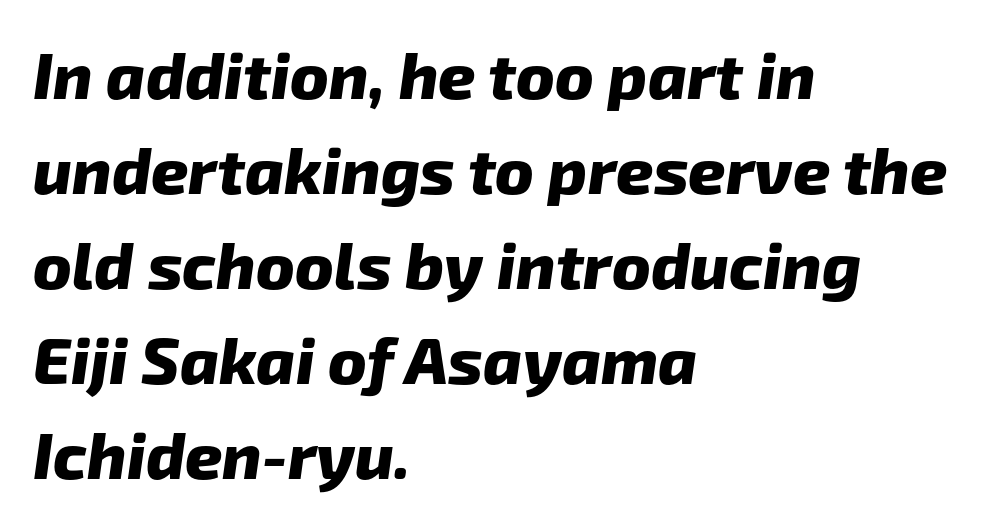
Q: Is the text bold? A: Yes.
Q: Is the typeface a serif or a sans-serif typeface? A: Sans-serif.
Q: Is the text underlined? A: No.
Q: How is the paragraph aligned? A: Left-aligned.
Q: Is the spacing between letters normal or unusually wide? A: Normal.
Q: Is the spacing between lines tight, normal or loose? A: Normal.
Q: Width (condensed, normal, or wide)? A: Normal.
Q: Stroke contrast? A: Low.
Q: x-height? A: Medium.
Q: Monospaced? A: No.
